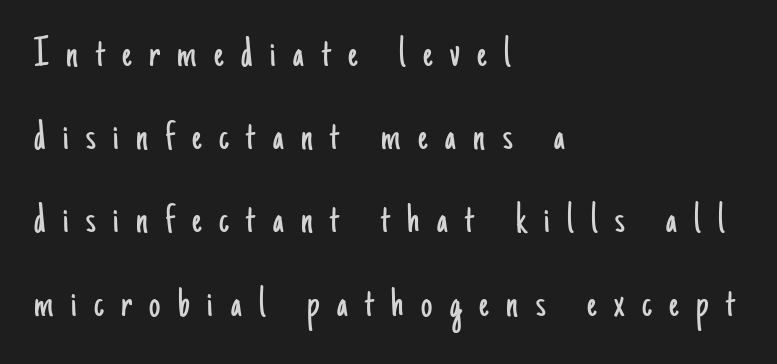
The image shows 45 px light, condensed sans-serif type, upright; set left-aligned, line spacing 1.85x, unusually wide letter spacing (+0.39 em), not underlined; low stroke contrast and a small x-height.
